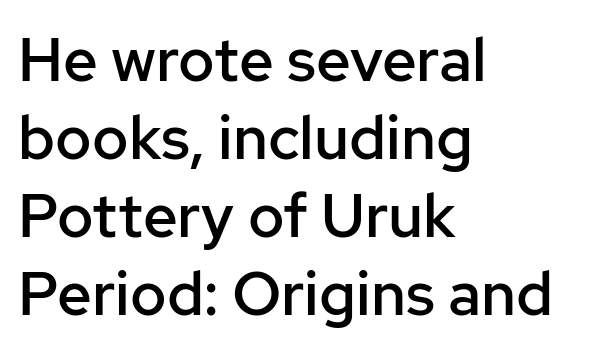
{"serif": "no", "italic": "no", "bold": "semi", "weight": "semibold", "width": "normal", "stroke_contrast": "low", "x_height": "medium", "monospaced": "no", "underline": "no", "align": "left", "line_spacing": "normal", "line_spacing_ratio": 1.28, "letter_spacing": "normal", "letter_spacing_em": 0.0, "glyph_px": 61}
